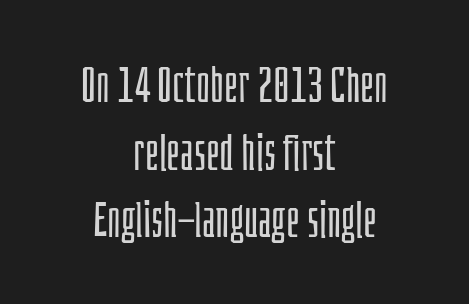
The passage shown is typeset with a sans-serif family. You can tell it's not italic because the verticals are truly vertical. Quick note: underline off. The typesetting does not lean heavy: it is not bold. Each letter keeps its own natural width here, so spacing adapts to shape. How are the letters spaced? Ordinarily, with no added tracking.
